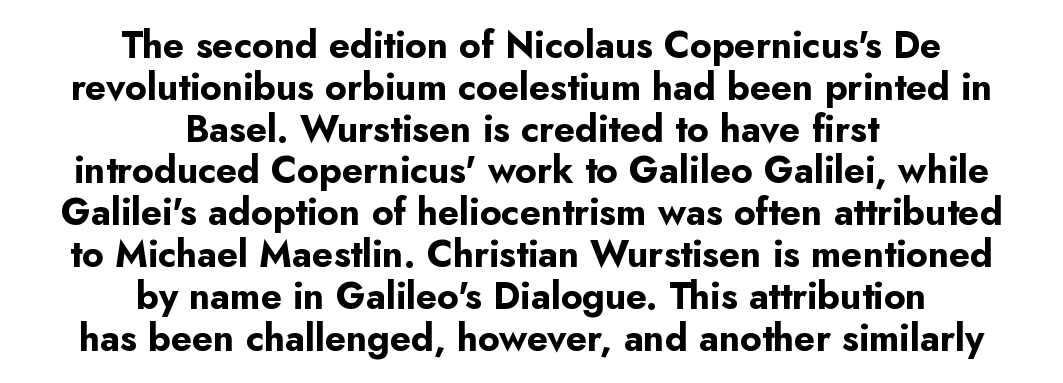
Here the designer chose a conventional face with non-uniform glyph widths. The passage is arranged like a title page — every line centered. Serifs: no, the terminals of the letterforms are clean. Stroke thickness is high; the sample reads as a true bold. Vertically, the passage feels compressed, each row crowding the next. Posture: vertical.
